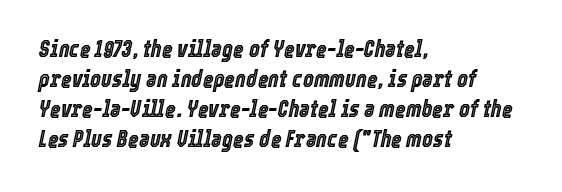
Q: Is the text italic (slanted)? A: Yes, it leans right by about 12 degrees.
Q: Is the text underlined? A: No.
Q: How is the paragraph aligned? A: Left-aligned.
Q: Is the spacing between letters normal or unusually wide? A: Normal.
Q: Is the spacing between lines tight, normal or loose? A: Normal.
